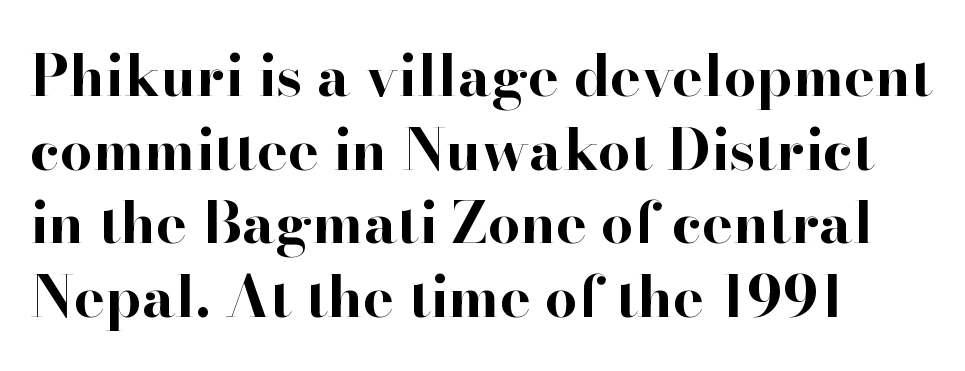
{"serif": "yes", "italic": "no", "bold": "yes", "weight": "bold", "width": "normal", "stroke_contrast": "high", "x_height": "small", "monospaced": "no", "underline": "no", "line_spacing": "normal", "line_spacing_ratio": 1.27, "letter_spacing": "normal", "letter_spacing_em": 0.0, "glyph_px": 58}
